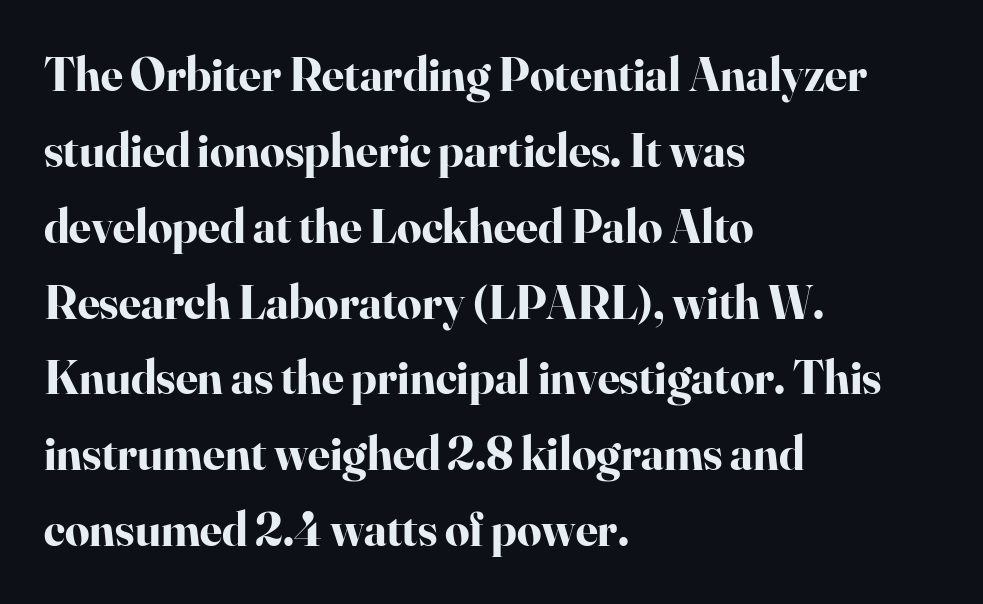
Q: Is the text bold? A: Yes.
Q: Is the text italic (slanted)? A: No, it is upright.
Q: Is the typeface a serif or a sans-serif typeface? A: Serif.
Q: Is the text underlined? A: No.
Q: How is the paragraph aligned? A: Left-aligned.
Q: Is the spacing between letters normal or unusually wide? A: Normal.
Q: Is the spacing between lines tight, normal or loose? A: Normal.
Q: Width (condensed, normal, or wide)? A: Normal.
Q: Stroke contrast? A: High.
Q: x-height? A: Small.
Q: Monospaced? A: No.
